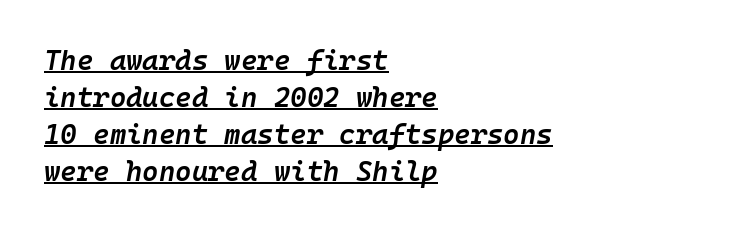
The image shows 28 px semibold type, italic (leaning right), monospaced; set left-aligned, normal line spacing (1.32x), normal letter spacing, underlined; low stroke contrast and a medium x-height.
